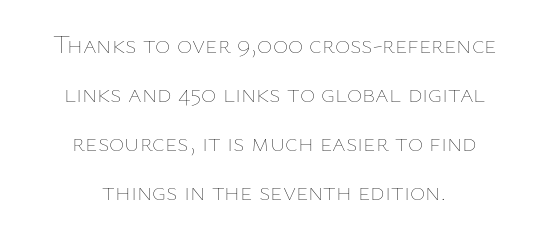
The image shows 26 px text type, upright; set centered, line spacing 1.89x, normal letter spacing, not underlined.
